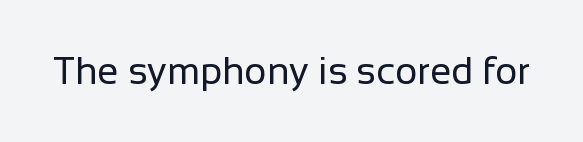
Q: Is the text bold? A: No.
Q: Is the text italic (slanted)? A: No, it is upright.
Q: Is the typeface a serif or a sans-serif typeface? A: Sans-serif.
Q: Is the text underlined? A: No.
Q: Is the spacing between letters normal or unusually wide? A: Normal.
Q: Width (condensed, normal, or wide)? A: Normal.
Q: Stroke contrast? A: Low.
Q: x-height? A: Medium.
Q: Monospaced? A: No.
